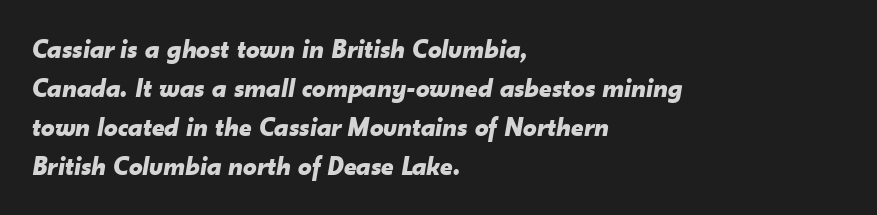
Q: Is the text bold? A: Yes.
Q: Is the text italic (slanted)? A: Yes, it leans right by about 10 degrees.
Q: Is the text underlined? A: No.
Q: How is the paragraph aligned? A: Left-aligned.
Q: Is the spacing between letters normal or unusually wide? A: Normal.
Q: Is the spacing between lines tight, normal or loose? A: Normal.
